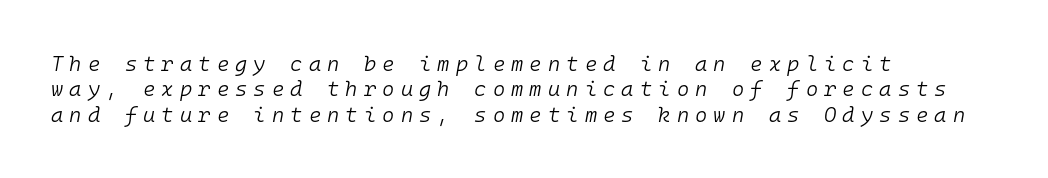
{"italic": "yes", "lean": "right", "slant_degrees": 10, "bold": "no", "underline": "no", "align": "left", "line_spacing_ratio": 1.21, "letter_spacing": "wide", "letter_spacing_em": 0.29, "glyph_px": 21}
